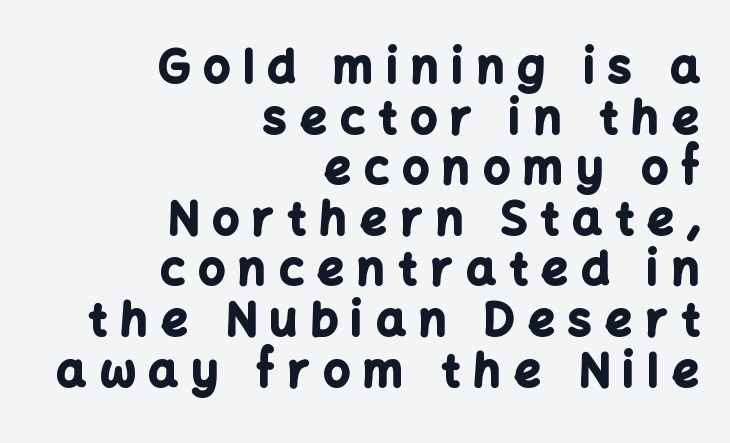
The image shows 46 px bold sans-serif type, upright; set right-aligned, tight line spacing (1.1x), unusually wide letter spacing (+0.3 em), not underlined; low stroke contrast and a medium x-height.
